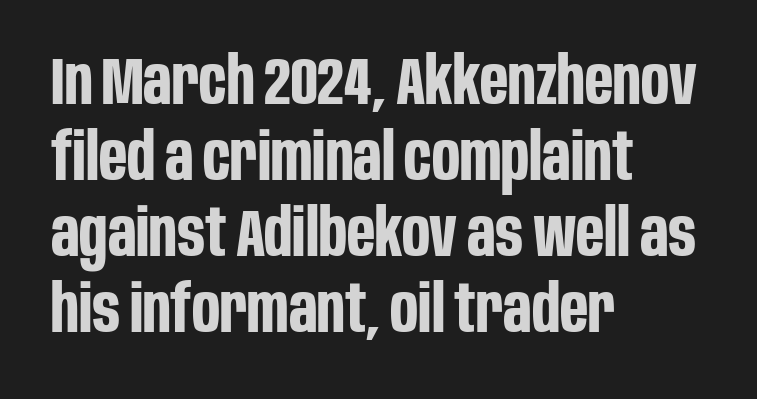
Q: Is the text bold? A: Yes.
Q: Is the text italic (slanted)? A: No, it is upright.
Q: Is the typeface a serif or a sans-serif typeface? A: Sans-serif.
Q: Is the text underlined? A: No.
Q: How is the paragraph aligned? A: Left-aligned.
Q: Is the spacing between letters normal or unusually wide? A: Normal.
Q: Is the spacing between lines tight, normal or loose? A: Tight.
Q: Width (condensed, normal, or wide)? A: Condensed.
Q: Stroke contrast? A: Low.
Q: x-height? A: Large.
Q: Monospaced? A: No.
